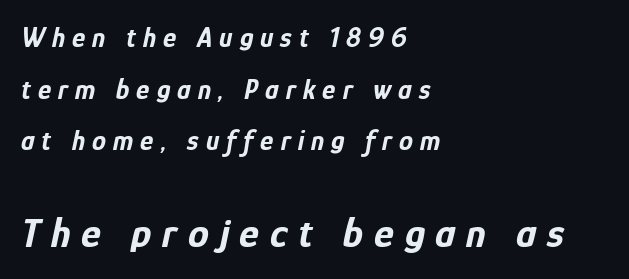
Q: Is the text bold? A: Yes.
Q: Is the text italic (slanted)? A: Yes, it leans right by about 12 degrees.
Q: Is the text underlined? A: No.
Q: How is the paragraph aligned? A: Left-aligned.
Q: Is the spacing between letters normal or unusually wide? A: Unusually wide.
Q: Which block of text is set in a larger size, the first (top) or the second (bottom)? A: The second (bottom) one.
Q: Width (condensed, normal, or wide)? A: Condensed.
Q: Stroke contrast? A: Low.
Q: x-height? A: Medium.
Q: Monospaced? A: No.
